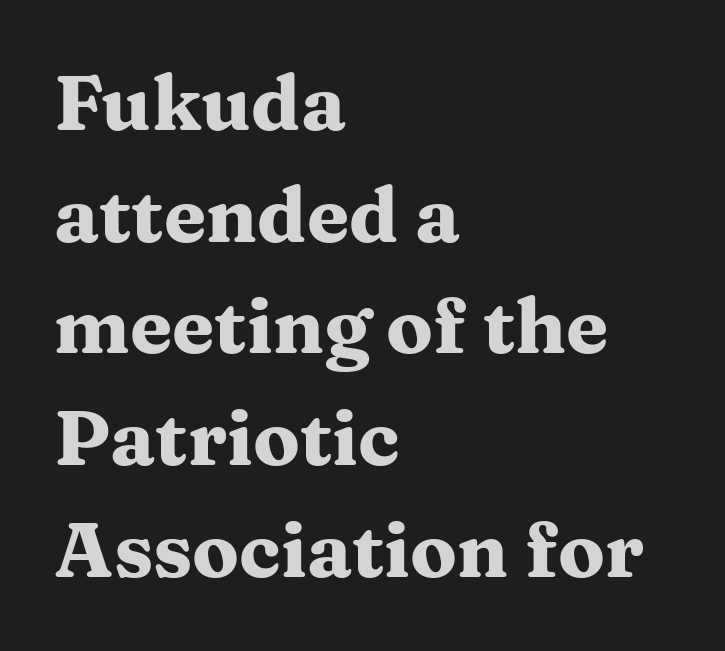
{"serif": "yes", "italic": "no", "bold": "yes", "weight": "heavy", "width": "wide", "stroke_contrast": "medium", "x_height": "medium", "monospaced": "no", "underline": "no", "align": "left", "line_spacing": "normal", "line_spacing_ratio": 1.45, "letter_spacing": "normal", "letter_spacing_em": 0.0, "glyph_px": 77}
